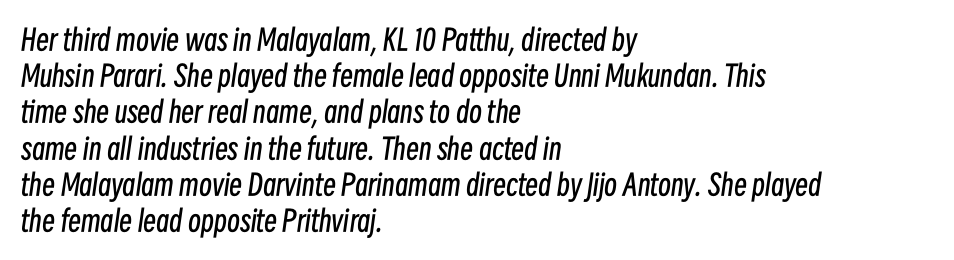
Q: Is the text bold? A: No.
Q: Is the text italic (slanted)? A: Yes, it leans right by about 8 degrees.
Q: Is the text underlined? A: No.
Q: How is the paragraph aligned? A: Left-aligned.
Q: Is the spacing between letters normal or unusually wide? A: Normal.
Q: Is the spacing between lines tight, normal or loose? A: Normal.
Q: Width (condensed, normal, or wide)? A: Condensed.
Q: Stroke contrast? A: Low.
Q: x-height? A: Medium.
Q: Monospaced? A: No.
